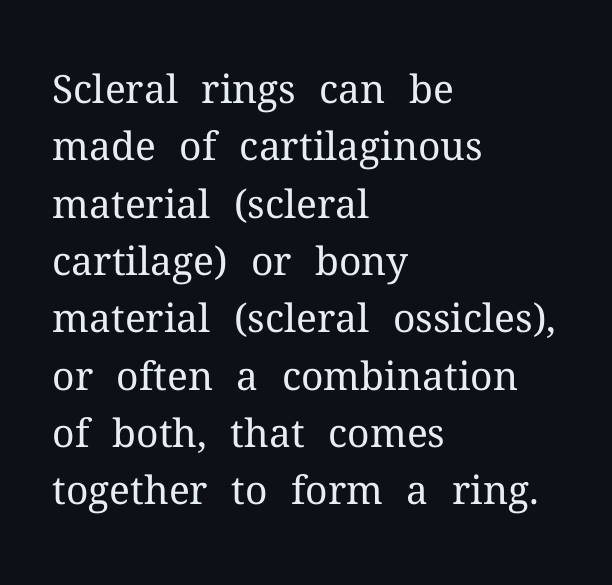
Upright lettering throughout. Left-aligned paragraph, ragged on the right. Interline gaps are of average width in this sample. A quiet, ordinary-to-light weight characterises the typeface. This rendering leaves character spacing at its baseline value. The passage shown is typeset with a serif family.
